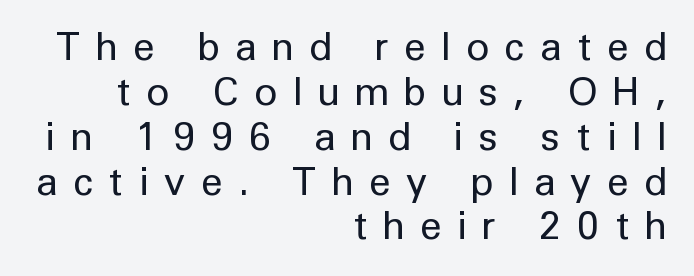
The image shows 39 px regular-weight sans-serif type, upright; set right-aligned, tight line spacing (1.15x), unusually wide letter spacing (+0.41 em), not underlined; low stroke contrast and a medium x-height.
